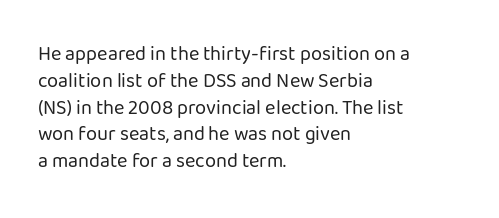
Q: Is the text bold? A: No.
Q: Is the text italic (slanted)? A: No, it is upright.
Q: Is the text underlined? A: No.
Q: How is the paragraph aligned? A: Left-aligned.
Q: Is the spacing between letters normal or unusually wide? A: Normal.
Q: Is the spacing between lines tight, normal or loose? A: Normal.
